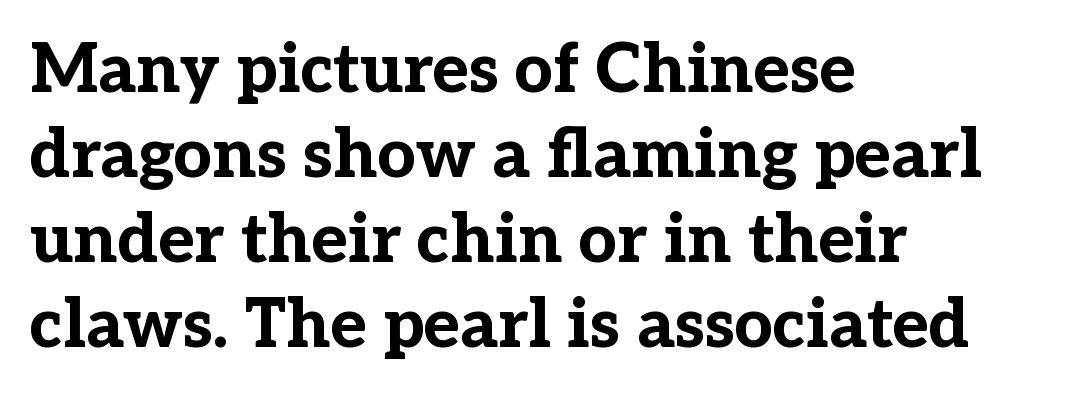
The image shows 68 px bold serif type, upright; set left-aligned, normal line spacing (1.25x), normal letter spacing, not underlined; low stroke contrast and a medium x-height.
